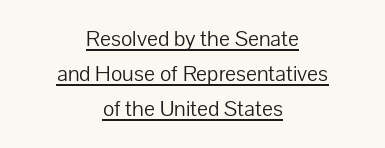
{"italic": "no", "bold": "no", "underline": "yes", "align": "center", "line_spacing": "normal", "line_spacing_ratio": 1.52, "letter_spacing": "normal", "letter_spacing_em": 0.0, "glyph_px": 23}
